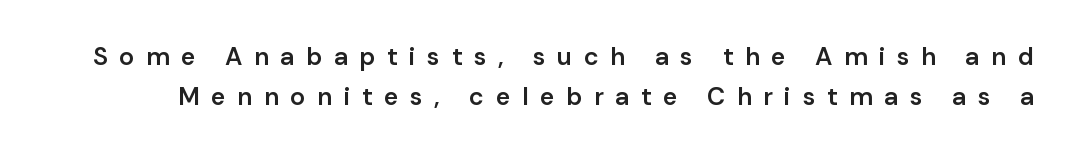
Q: Is the text bold? A: Semi-bold.
Q: Is the text italic (slanted)? A: No, it is upright.
Q: Is the text underlined? A: No.
Q: Is the spacing between letters normal or unusually wide? A: Unusually wide.
Q: Is the spacing between lines tight, normal or loose? A: Normal.
